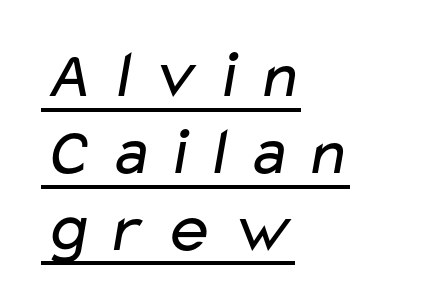
The image shows 68 px regular-weight, wide sans-serif type; set left-aligned, tight line spacing (1.13x), unusually wide letter spacing (+0.21 em), underlined; low stroke contrast and a medium x-height.
